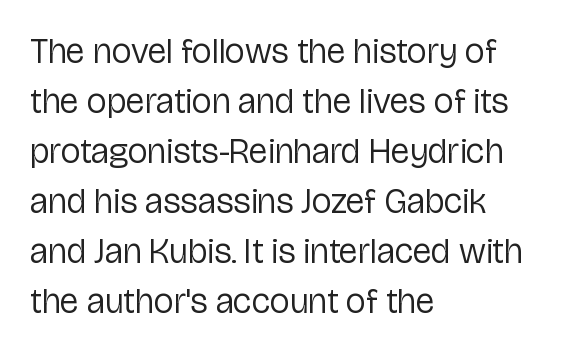
{"serif": "no", "italic": "no", "bold": "no", "weight": "regular", "width": "normal", "stroke_contrast": "low", "x_height": "medium", "monospaced": "no", "underline": "no", "align": "left", "line_spacing": "normal", "line_spacing_ratio": 1.43, "letter_spacing": "normal", "letter_spacing_em": 0.0, "glyph_px": 35}
